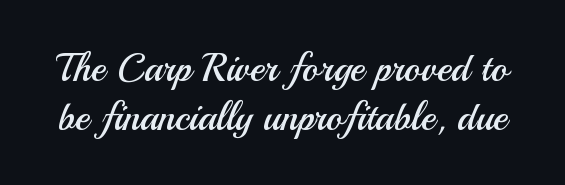
The image shows 39 px regular-weight sans-serif type; set normal line spacing (1.25x), normal letter spacing, not underlined; medium stroke contrast and a small x-height.
